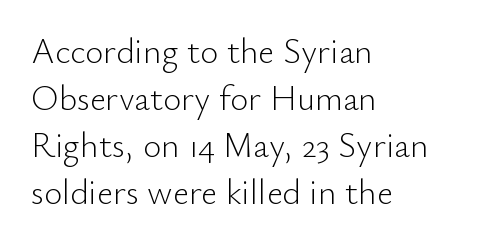
The image shows 35 px light sans-serif type, upright; set left-aligned, normal line spacing (1.34x), normal letter spacing, not underlined; low stroke contrast and a small x-height.
